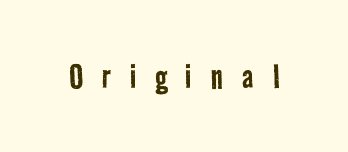
Q: Is the text bold? A: No.
Q: Is the typeface a serif or a sans-serif typeface? A: Sans-serif.
Q: Is the text underlined? A: No.
Q: Is the spacing between letters normal or unusually wide? A: Unusually wide.
Q: Width (condensed, normal, or wide)? A: Condensed.
Q: Stroke contrast? A: Low.
Q: x-height? A: Medium.
Q: Monospaced? A: No.
